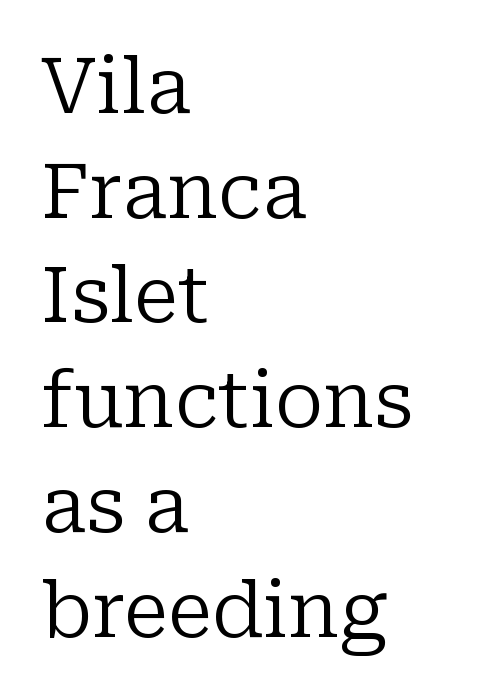
Q: Is the text bold? A: No.
Q: Is the text italic (slanted)? A: No, it is upright.
Q: Is the typeface a serif or a sans-serif typeface? A: Serif.
Q: Is the text underlined? A: No.
Q: How is the paragraph aligned? A: Left-aligned.
Q: Is the spacing between letters normal or unusually wide? A: Normal.
Q: Is the spacing between lines tight, normal or loose? A: Normal.
Q: Width (condensed, normal, or wide)? A: Normal.
Q: Stroke contrast? A: Low.
Q: x-height? A: Medium.
Q: Monospaced? A: No.
